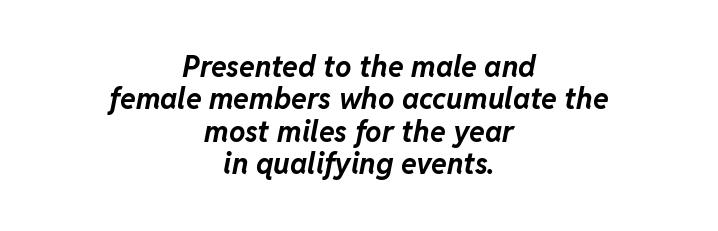
Q: Is the text bold? A: Yes.
Q: Is the text italic (slanted)? A: Yes, it leans right by about 11 degrees.
Q: Is the text underlined? A: No.
Q: How is the paragraph aligned? A: Centered.
Q: Is the spacing between letters normal or unusually wide? A: Normal.
Q: Is the spacing between lines tight, normal or loose? A: Tight.
Q: Width (condensed, normal, or wide)? A: Normal.
Q: Stroke contrast? A: Low.
Q: x-height? A: Medium.
Q: Monospaced? A: No.
